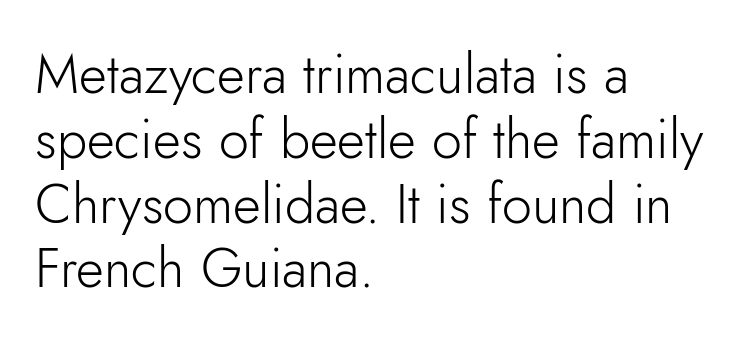
Q: Is the text bold? A: No.
Q: Is the text italic (slanted)? A: No, it is upright.
Q: Is the typeface a serif or a sans-serif typeface? A: Sans-serif.
Q: Is the text underlined? A: No.
Q: How is the paragraph aligned? A: Left-aligned.
Q: Is the spacing between letters normal or unusually wide? A: Normal.
Q: Width (condensed, normal, or wide)? A: Normal.
Q: Stroke contrast? A: Low.
Q: x-height? A: Small.
Q: Monospaced? A: No.
